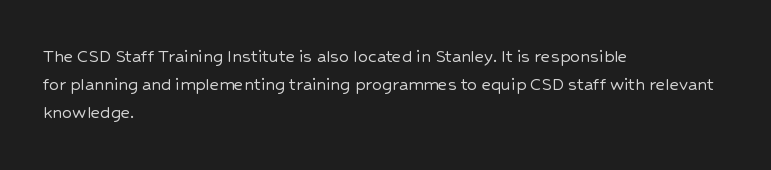
Q: Is the text italic (slanted)? A: No, it is upright.
Q: Is the text underlined? A: No.
Q: How is the paragraph aligned? A: Left-aligned.
Q: Is the spacing between letters normal or unusually wide? A: Normal.
Q: Is the spacing between lines tight, normal or loose? A: Normal.
